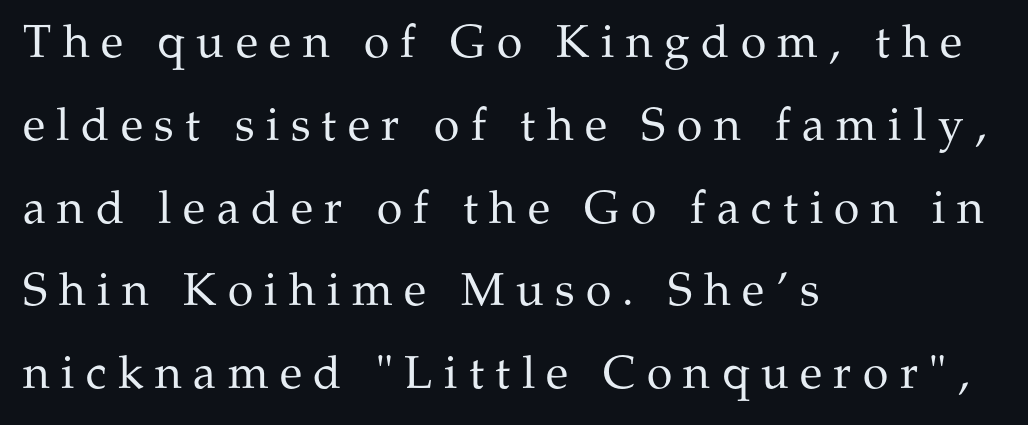
{"serif": "yes", "italic": "no", "bold": "no", "weight": "regular", "width": "normal", "stroke_contrast": "medium", "x_height": "medium", "monospaced": "no", "underline": "no", "align": "left", "line_spacing_ratio": 1.8, "letter_spacing": "wide", "letter_spacing_em": 0.25, "glyph_px": 46}
